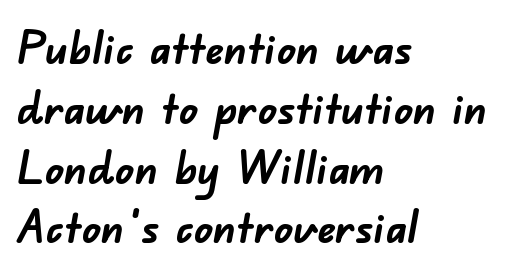
{"serif": "no", "bold": "yes", "weight": "semibold", "width": "normal", "stroke_contrast": "low", "x_height": "small", "monospaced": "no", "underline": "no", "align": "left", "line_spacing": "normal", "line_spacing_ratio": 1.3, "letter_spacing": "normal", "letter_spacing_em": 0.0, "glyph_px": 46}
